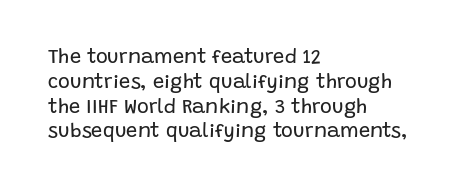
Q: Is the text bold? A: No.
Q: Is the text italic (slanted)? A: No, it is upright.
Q: Is the text underlined? A: No.
Q: How is the paragraph aligned? A: Left-aligned.
Q: Is the spacing between letters normal or unusually wide? A: Normal.
